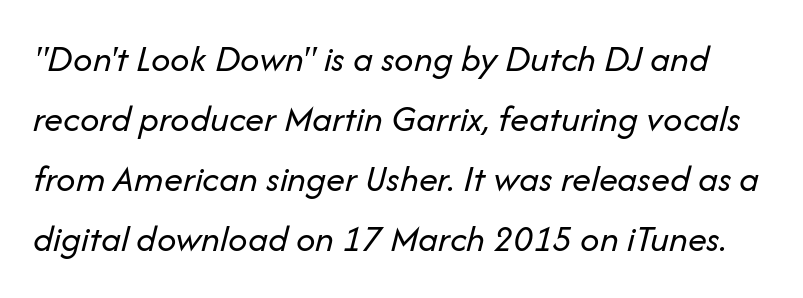
{"italic": "yes", "lean": "right", "slant_degrees": 14, "bold": "no", "weight": "regular", "width": "normal", "stroke_contrast": "low", "x_height": "medium", "monospaced": "no", "underline": "no", "line_spacing": "normal", "line_spacing_ratio": 1.58, "letter_spacing": "normal", "letter_spacing_em": 0.0, "glyph_px": 38}
